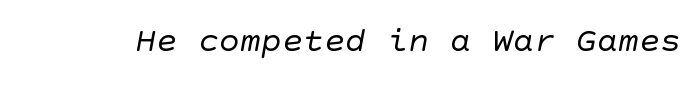
{"serif": "no", "bold": "no", "weight": "regular", "width": "normal", "stroke_contrast": "low", "x_height": "large", "underline": "no", "letter_spacing": "normal", "letter_spacing_em": 0.0, "glyph_px": 35}
